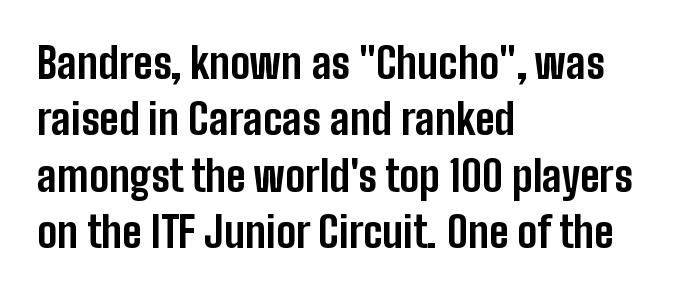
{"serif": "no", "italic": "no", "bold": "yes", "weight": "bold", "width": "condensed", "stroke_contrast": "low", "x_height": "medium", "monospaced": "no", "underline": "no", "align": "left", "line_spacing": "normal", "line_spacing_ratio": 1.34, "letter_spacing": "normal", "letter_spacing_em": 0.0, "glyph_px": 42}
